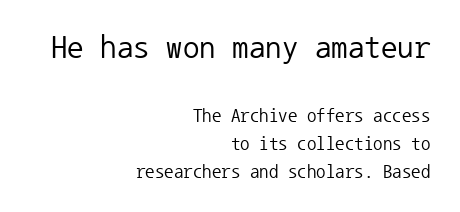
The image shows 33 px regular-weight sans-serif type, upright, monospaced; set right-aligned, normal line spacing (1.48x), normal letter spacing, not underlined; the first (top) block is 1.74x larger; low stroke contrast and a medium x-height.
